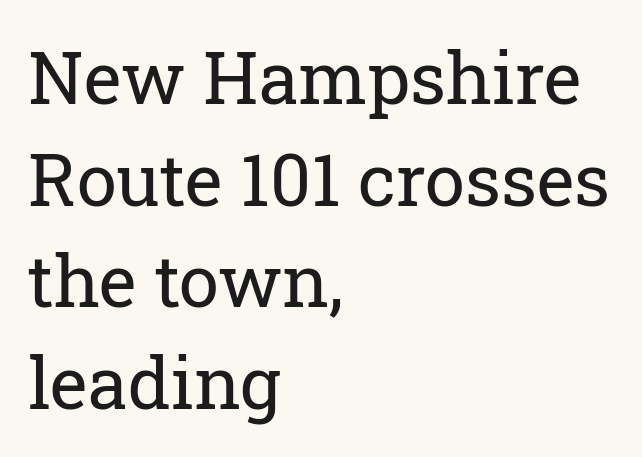
Each letter keeps its own natural width here, so spacing adapts to shape. Compared with typical paragraphs, the rows here are spaced about the same. Serifs: yes, visible at the terminals of the letterforms. These glyphs show unthickened strokes, regular width or finer. If you drew a line through each stem, it would be perfectly vertical.
